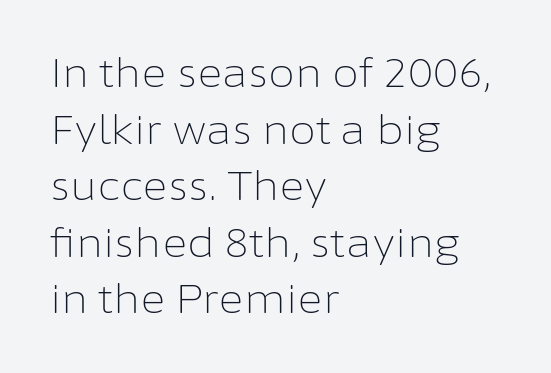
Each line starts at the same left margin while the right side varies. On a weight scale, this lands at 450 or below. A bare baseline throughout the passage. The space between consecutive lines is moderate. The line texture is even and compact thanks to regular tracking. Here the designer chose a conventional face with non-uniform glyph widths.
